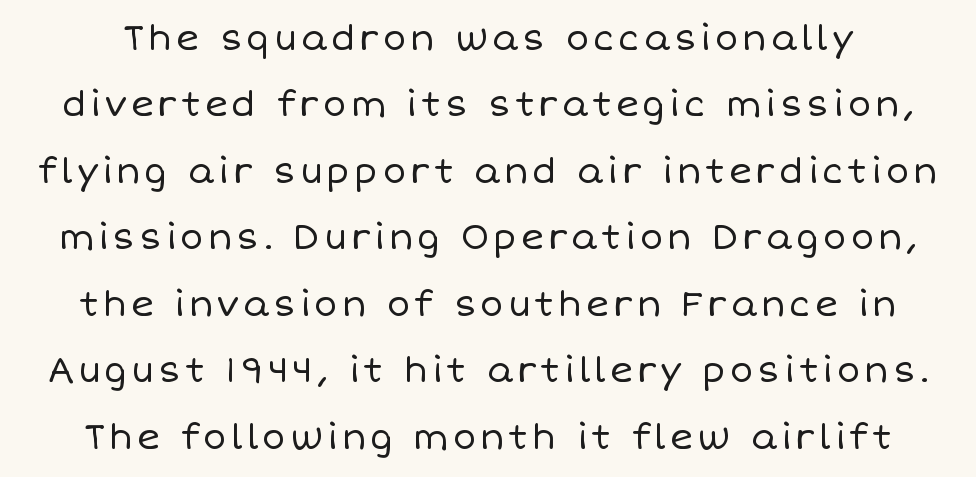
Type without underlining. Proportional: the letters do not fall into vertical columns. A great deal of white space separates one row of letters from the next. Every character sits straight up, as roman type does.
